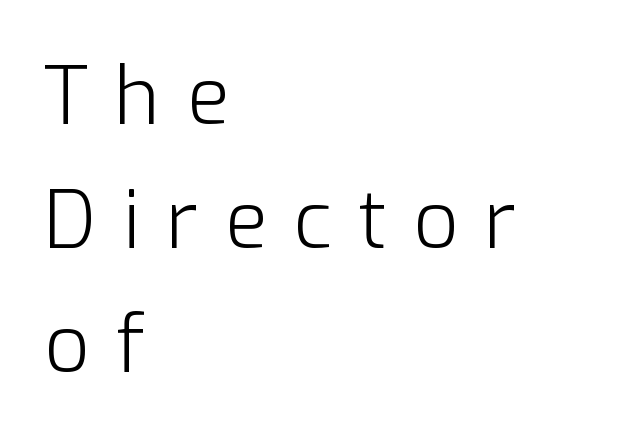
{"serif": "no", "italic": "no", "bold": "no", "weight": "light", "width": "normal", "stroke_contrast": "low", "x_height": "medium", "monospaced": "no", "underline": "no", "align": "left", "line_spacing": "normal", "line_spacing_ratio": 1.57, "letter_spacing": "wide", "letter_spacing_em": 0.33, "glyph_px": 79}
